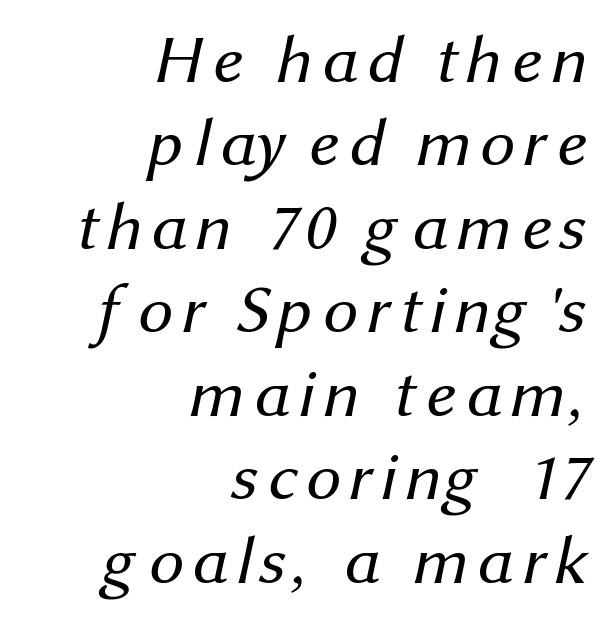
Q: Is the text bold? A: No.
Q: Is the typeface a serif or a sans-serif typeface? A: Sans-serif.
Q: Is the text underlined? A: No.
Q: How is the paragraph aligned? A: Right-aligned.
Q: Width (condensed, normal, or wide)? A: Normal.
Q: Stroke contrast? A: Medium.
Q: x-height? A: Medium.
Q: Monospaced? A: No.
